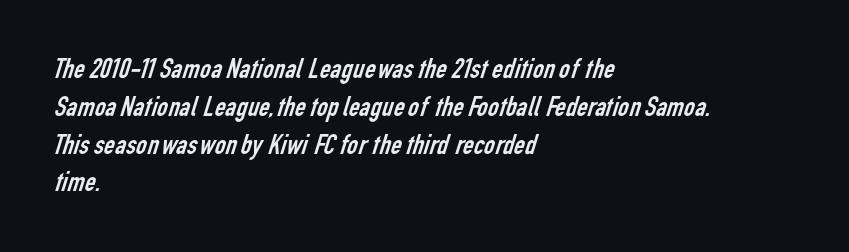
{"serif": "no", "bold": "no", "weight": "regular", "width": "condensed", "stroke_contrast": "low", "x_height": "medium", "monospaced": "no", "underline": "no", "align": "left", "line_spacing": "normal", "line_spacing_ratio": 1.26, "letter_spacing": "normal", "letter_spacing_em": 0.0, "glyph_px": 30}
